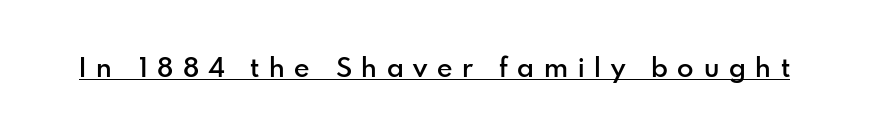
The image shows 27 px text type, upright; set unusually wide letter spacing (+0.36 em), underlined.
